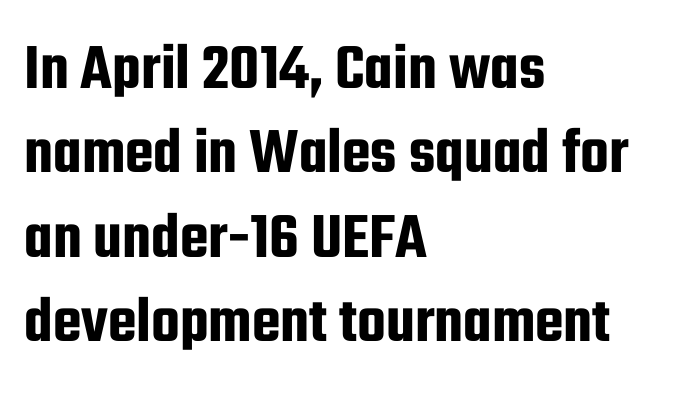
Q: Is the text italic (slanted)? A: No, it is upright.
Q: Is the typeface a serif or a sans-serif typeface? A: Sans-serif.
Q: Is the text underlined? A: No.
Q: How is the paragraph aligned? A: Left-aligned.
Q: Is the spacing between letters normal or unusually wide? A: Normal.
Q: Is the spacing between lines tight, normal or loose? A: Normal.
Q: Width (condensed, normal, or wide)? A: Condensed.
Q: Stroke contrast? A: Low.
Q: x-height? A: Medium.
Q: Monospaced? A: No.
